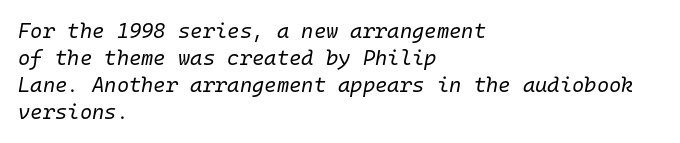
The image shows 21 px text type, italic (leaning right); set left-aligned, normal line spacing (1.29x), normal letter spacing, not underlined.
